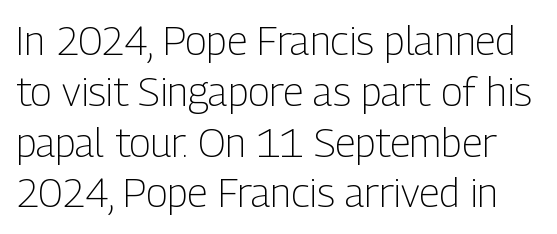
{"serif": "no", "italic": "no", "bold": "no", "weight": "light", "width": "condensed", "stroke_contrast": "low", "x_height": "medium", "monospaced": "no", "underline": "no", "line_spacing": "normal", "line_spacing_ratio": 1.27, "letter_spacing": "normal", "letter_spacing_em": 0.0, "glyph_px": 40}
